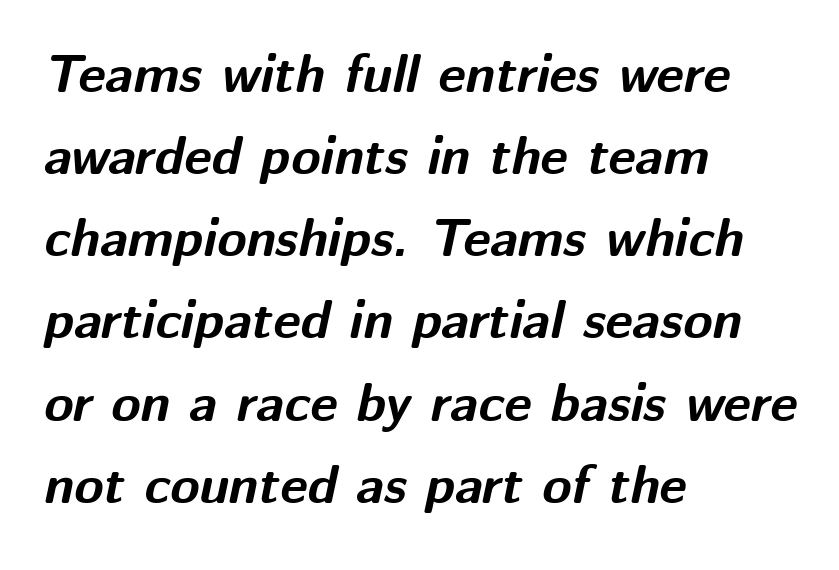
The image shows 53 px bold type, italic (leaning right); set left-aligned, normal line spacing (1.55x), normal letter spacing, not underlined; medium stroke contrast and a medium x-height.
